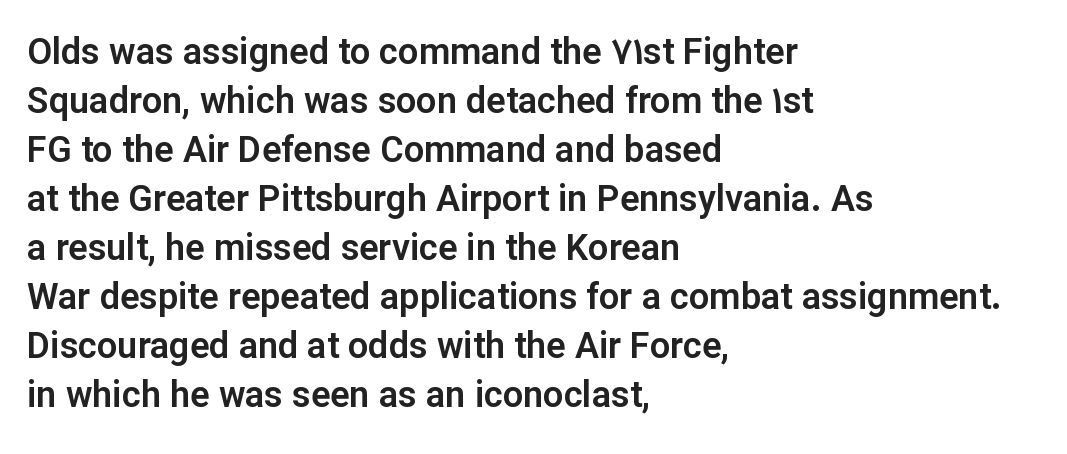
Q: Is the text italic (slanted)? A: No, it is upright.
Q: Is the typeface a serif or a sans-serif typeface? A: Sans-serif.
Q: Is the text underlined? A: No.
Q: How is the paragraph aligned? A: Left-aligned.
Q: Is the spacing between letters normal or unusually wide? A: Normal.
Q: Is the spacing between lines tight, normal or loose? A: Normal.
Q: Width (condensed, normal, or wide)? A: Normal.
Q: Stroke contrast? A: Low.
Q: x-height? A: Medium.
Q: Monospaced? A: No.
